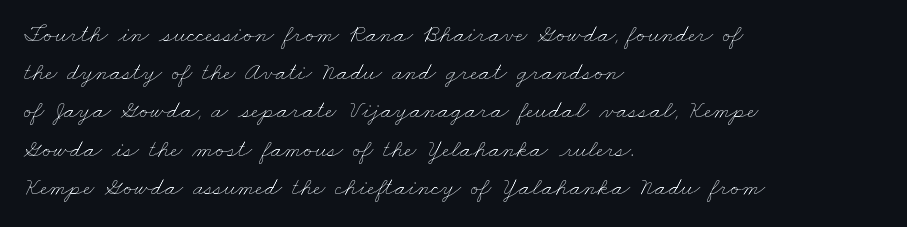
Q: Is the text bold? A: No.
Q: Is the text underlined? A: No.
Q: How is the paragraph aligned? A: Left-aligned.
Q: Is the spacing between letters normal or unusually wide? A: Normal.
Q: Is the spacing between lines tight, normal or loose? A: Normal.
